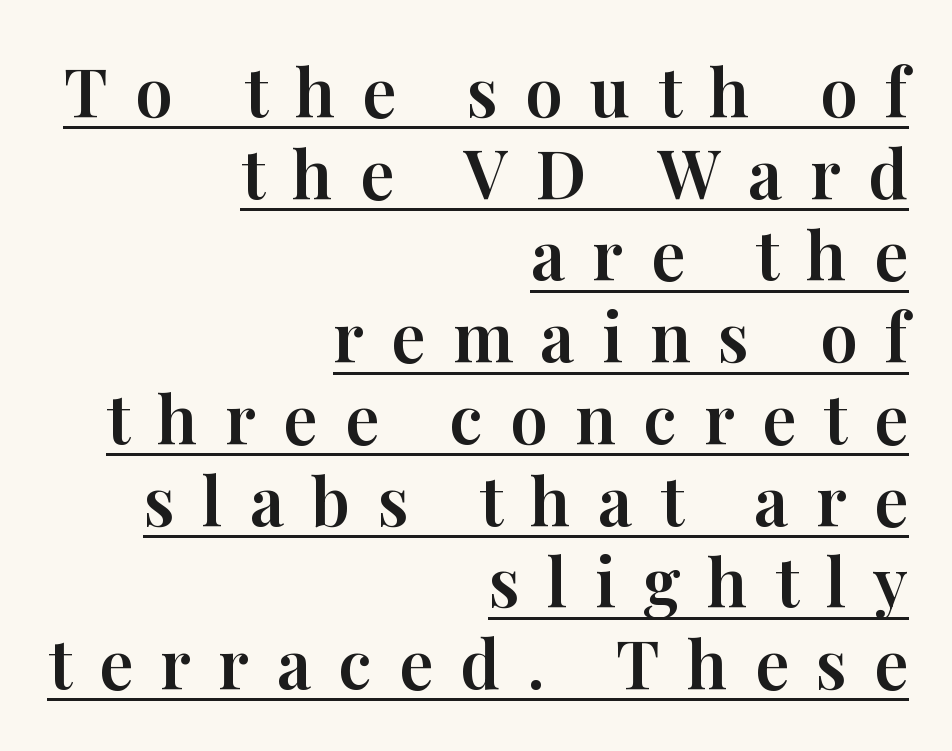
{"serif": "yes", "italic": "no", "width": "normal", "stroke_contrast": "high", "x_height": "medium", "monospaced": "no", "underline": "yes", "align": "right", "line_spacing_ratio": 1.22, "letter_spacing": "wide", "letter_spacing_em": 0.41, "glyph_px": 67}
